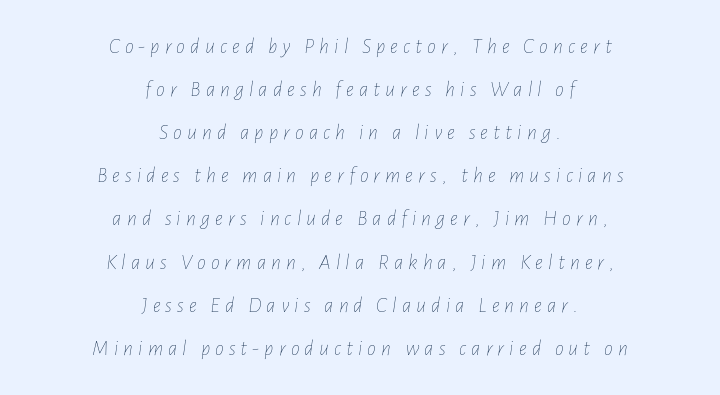
The image shows 22 px text type, italic (leaning right); set centered, loose line spacing (1.96x), unusually wide letter spacing (+0.23 em), not underlined.
